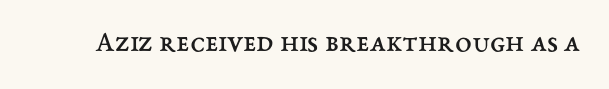
The image shows 30 px regular-weight type, upright; set normal letter spacing, not underlined; medium stroke contrast and a medium x-height.
